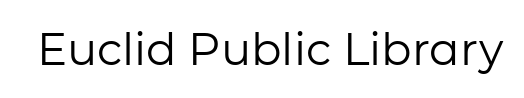
Look at the tracking — it's just the regular setting, nothing added. To sum up the face: it is a sans, with no serifs. Varying glyph widths throughout — classic text-font behaviour. Weight class: somewhere from thin through regular. Lines of text with bare space underneath.
